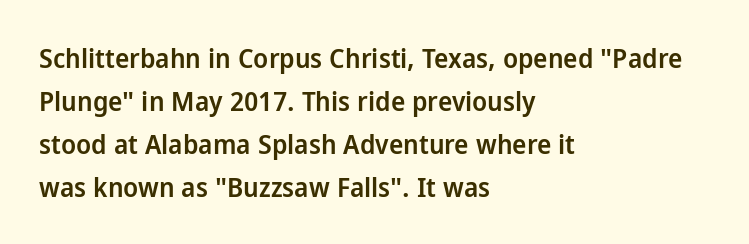
The image shows 27 px text type, upright; set left-aligned, normal line spacing (1.59x), normal letter spacing, not underlined.
